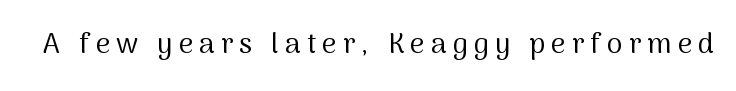
Ink coverage per letter is moderate at most. You could not count columns in this text — the font is proportionally spaced. Letter spacing: wide. Rule under the text: the space is simply empty. Designer's note — italics off, roman on.
